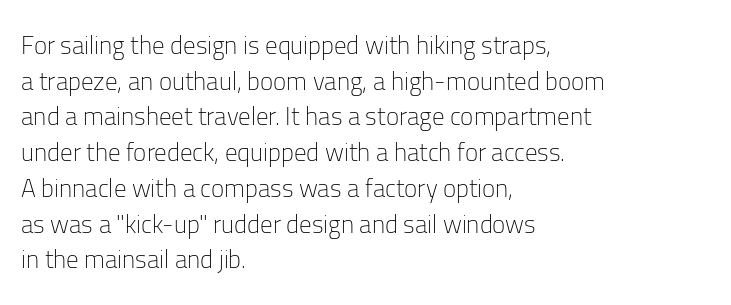
{"italic": "no", "bold": "no", "underline": "no", "align": "left", "line_spacing": "normal", "line_spacing_ratio": 1.43, "letter_spacing": "normal", "letter_spacing_em": 0.0, "glyph_px": 25}
